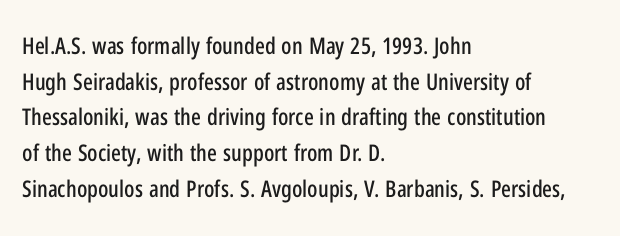
Q: Is the text italic (slanted)? A: No, it is upright.
Q: Is the text underlined? A: No.
Q: How is the paragraph aligned? A: Left-aligned.
Q: Is the spacing between letters normal or unusually wide? A: Normal.
Q: Is the spacing between lines tight, normal or loose? A: Normal.
